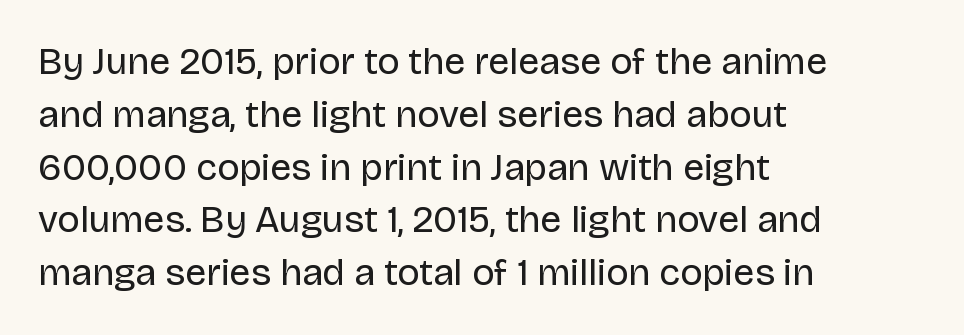
The image shows 38 px regular-weight sans-serif type, upright; set left-aligned, normal line spacing (1.39x), normal letter spacing, not underlined; low stroke contrast and a large x-height.
